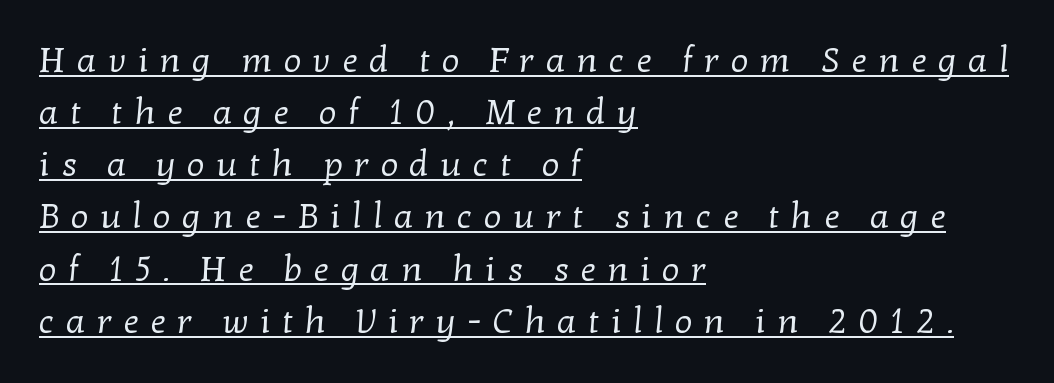
The image shows 35 px regular-weight serif type; set left-aligned, normal line spacing (1.49x), unusually wide letter spacing (+0.33 em), underlined; low stroke contrast and a medium x-height.
